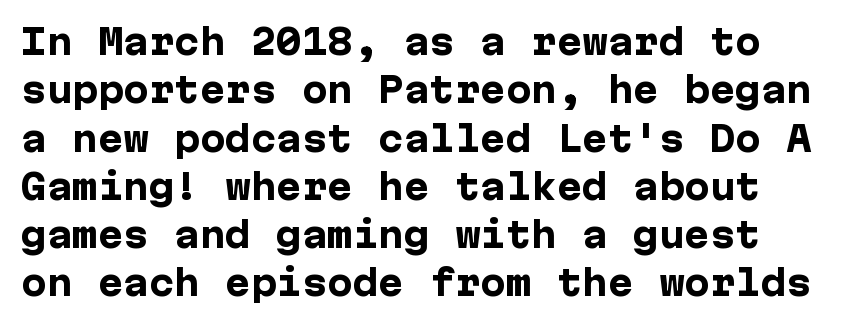
{"serif": "no", "italic": "no", "bold": "yes", "weight": "heavy", "width": "normal", "stroke_contrast": "low", "x_height": "medium", "underline": "no", "line_spacing": "normal", "line_spacing_ratio": 1.42, "letter_spacing": "normal", "letter_spacing_em": 0.0, "glyph_px": 34}
